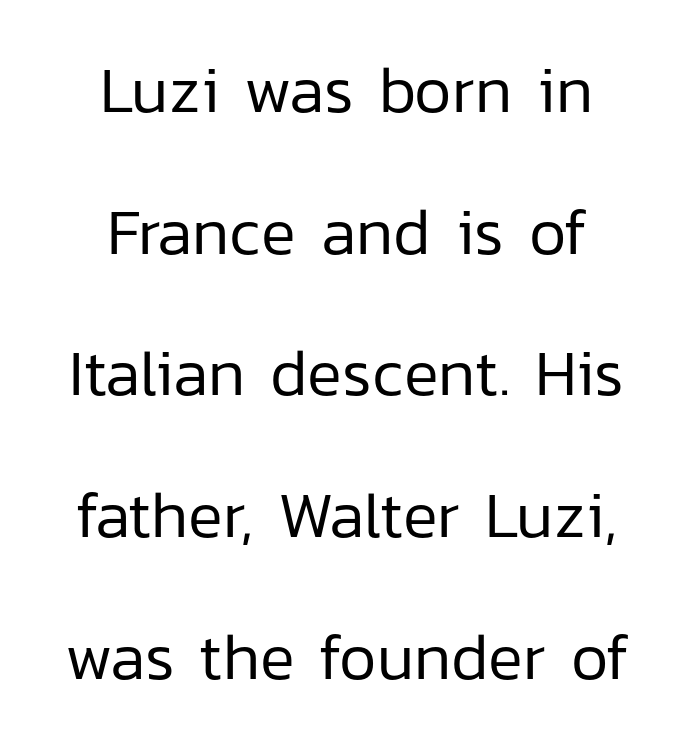
The image shows 65 px regular-weight sans-serif type, upright; set centered, loose line spacing (2.18x), normal letter spacing, not underlined; low stroke contrast and a medium x-height.
